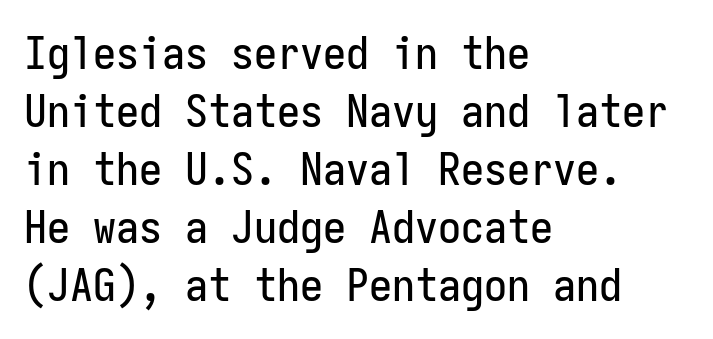
Q: Is the text italic (slanted)? A: No, it is upright.
Q: Is the typeface a serif or a sans-serif typeface? A: Sans-serif.
Q: Is the text underlined? A: No.
Q: How is the paragraph aligned? A: Left-aligned.
Q: Is the spacing between letters normal or unusually wide? A: Normal.
Q: Is the spacing between lines tight, normal or loose? A: Normal.
Q: Width (condensed, normal, or wide)? A: Condensed.
Q: Stroke contrast? A: Low.
Q: x-height? A: Medium.
Q: Monospaced? A: Yes.
